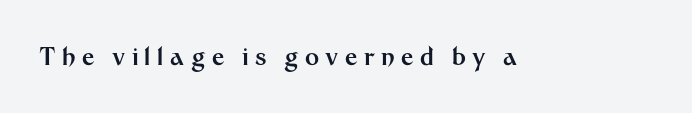
{"italic": "no", "bold": "yes", "underline": "no", "letter_spacing": "wide", "letter_spacing_em": 0.27, "glyph_px": 24}
